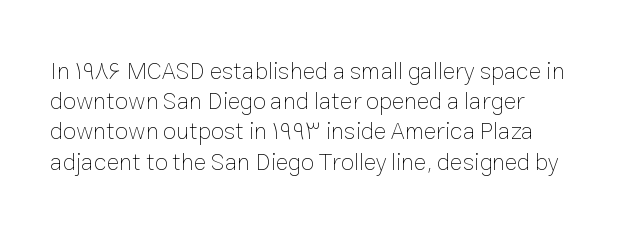
{"italic": "no", "bold": "no", "underline": "no", "align": "left", "line_spacing": "normal", "line_spacing_ratio": 1.26, "letter_spacing": "normal", "letter_spacing_em": 0.0, "glyph_px": 24}
